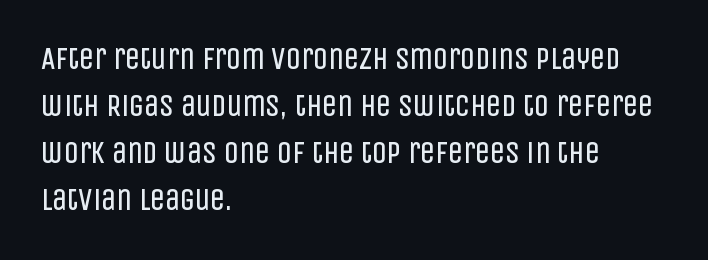
{"serif": "no", "italic": "no", "bold": "no", "weight": "regular", "width": "condensed", "stroke_contrast": "low", "x_height": "large", "monospaced": "no", "underline": "no", "align": "left", "line_spacing": "normal", "line_spacing_ratio": 1.57, "letter_spacing": "normal", "letter_spacing_em": 0.0, "glyph_px": 30}
